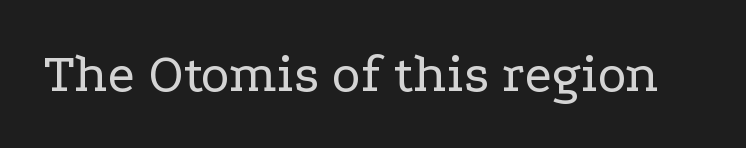
Q: Is the text bold? A: No.
Q: Is the text italic (slanted)? A: No, it is upright.
Q: Is the typeface a serif or a sans-serif typeface? A: Serif.
Q: Is the text underlined? A: No.
Q: Is the spacing between letters normal or unusually wide? A: Normal.
Q: Width (condensed, normal, or wide)? A: Wide.
Q: Stroke contrast? A: Low.
Q: x-height? A: Medium.
Q: Monospaced? A: No.
